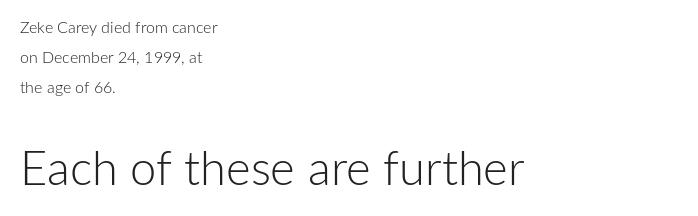
{"serif": "no", "italic": "no", "bold": "no", "weight": "light", "width": "normal", "stroke_contrast": "low", "x_height": "medium", "monospaced": "no", "underline": "no", "align": "left", "line_spacing_ratio": 1.87, "letter_spacing": "normal", "letter_spacing_em": 0.0, "larger_block": "second", "size_ratio": 2.94, "glyph_px": 47}
